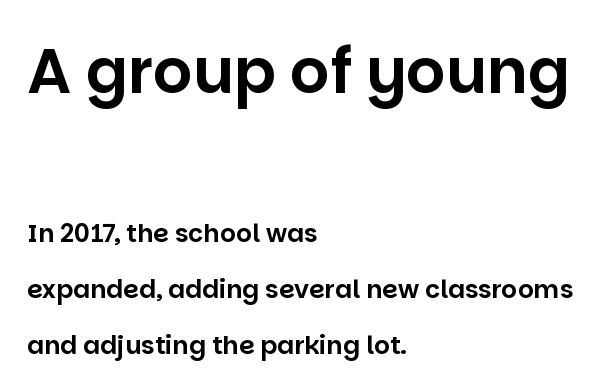
Q: Is the text italic (slanted)? A: No, it is upright.
Q: Is the typeface a serif or a sans-serif typeface? A: Sans-serif.
Q: Is the text underlined? A: No.
Q: How is the paragraph aligned? A: Left-aligned.
Q: Is the spacing between letters normal or unusually wide? A: Normal.
Q: Is the spacing between lines tight, normal or loose? A: Loose.
Q: Which block of text is set in a larger size, the first (top) or the second (bottom)? A: The first (top) one.
Q: Width (condensed, normal, or wide)? A: Normal.
Q: Stroke contrast? A: Low.
Q: x-height? A: Large.
Q: Monospaced? A: No.
